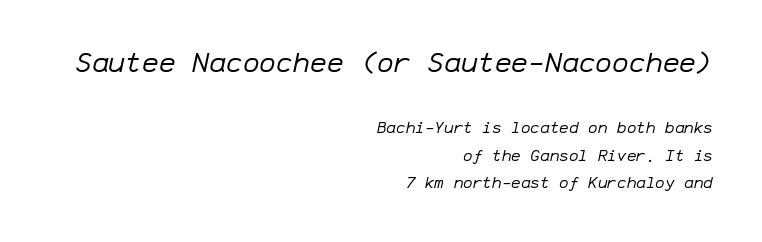
Beneath every word, the page is bare. This layout puts the oversized block above and the modest block below. Stems and bowls with no extra thickness — not bold. The rendering keeps characters at their native spacing.
